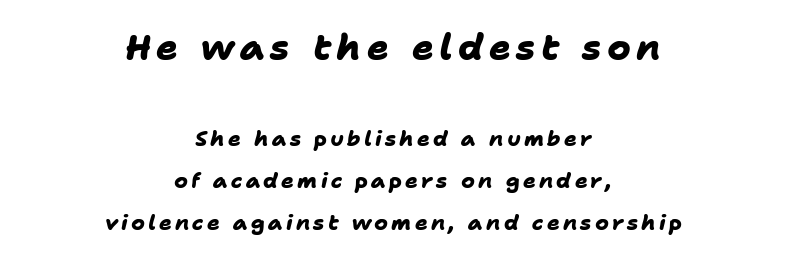
Q: Is the text bold? A: Yes.
Q: Is the typeface a serif or a sans-serif typeface? A: Sans-serif.
Q: Is the text underlined? A: No.
Q: How is the paragraph aligned? A: Centered.
Q: Is the spacing between lines tight, normal or loose? A: Loose.
Q: Which block of text is set in a larger size, the first (top) or the second (bottom)? A: The first (top) one.
Q: Width (condensed, normal, or wide)? A: Normal.
Q: Stroke contrast? A: Low.
Q: x-height? A: Medium.
Q: Monospaced? A: No.
